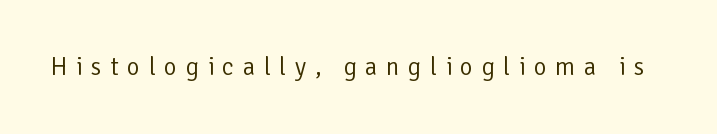
{"italic": "no", "bold": "no", "underline": "no", "letter_spacing": "wide", "letter_spacing_em": 0.34, "glyph_px": 25}
